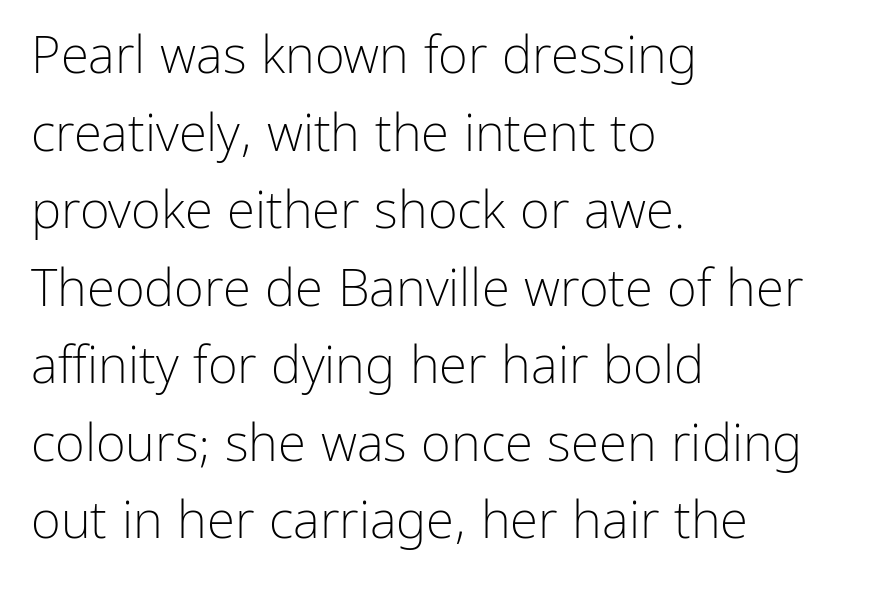
You can tell it's not italic because the verticals are truly vertical. The zone under the glyphs is completely vacant. Words appear dense and cohesive because spacing is normal. This sample is left-justified, so line endings fall wherever the words run out. Varying glyph widths throughout — classic text-font behaviour. The text was rendered using a sans face with plain stroke endings.
